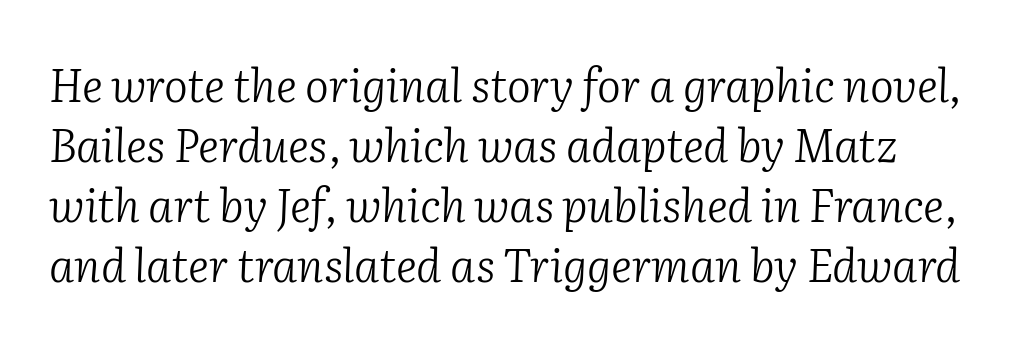
{"serif": "yes", "italic": "yes", "lean": "right", "slant_degrees": 2, "bold": "no", "weight": "light", "width": "normal", "stroke_contrast": "low", "x_height": "medium", "monospaced": "no", "underline": "no", "line_spacing": "normal", "line_spacing_ratio": 1.33, "letter_spacing": "normal", "letter_spacing_em": 0.0, "glyph_px": 45}
